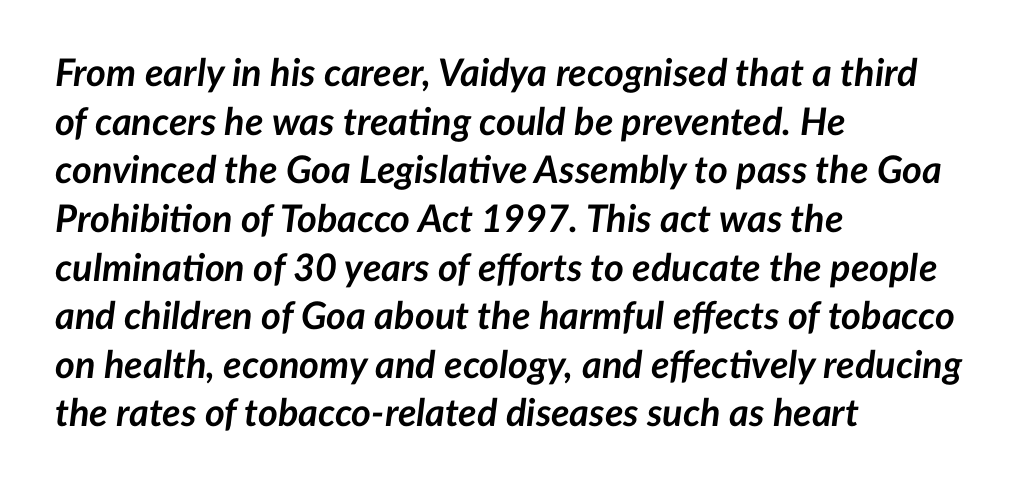
{"italic": "yes", "lean": "right", "slant_degrees": 7, "bold": "yes", "weight": "semibold", "width": "normal", "stroke_contrast": "low", "x_height": "medium", "monospaced": "no", "underline": "no", "align": "left", "line_spacing": "normal", "line_spacing_ratio": 1.28, "letter_spacing": "normal", "letter_spacing_em": 0.0, "glyph_px": 38}
